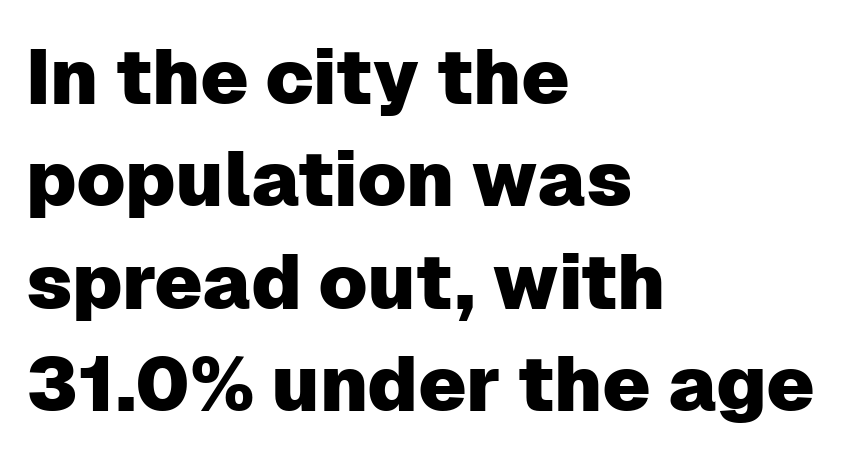
The image shows 77 px sans-serif type, upright; set left-aligned, normal line spacing (1.33x), normal letter spacing, not underlined; low stroke contrast and a medium x-height.
